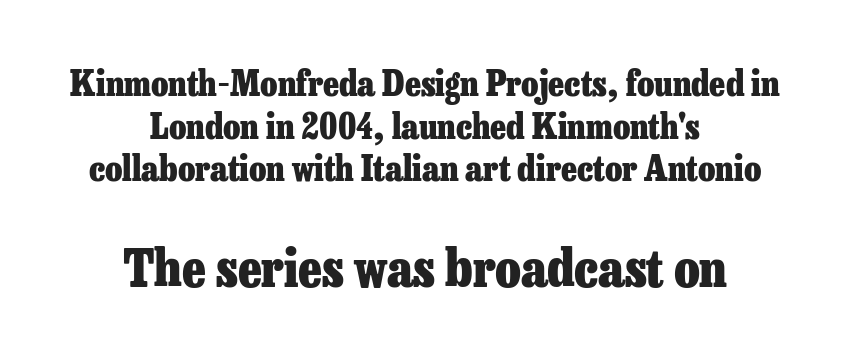
The image shows 52 px heavy serif type, upright; set centered, line spacing 1.22x, normal letter spacing, not underlined; the second (bottom) block is 1.49x larger; low stroke contrast and a medium x-height.
